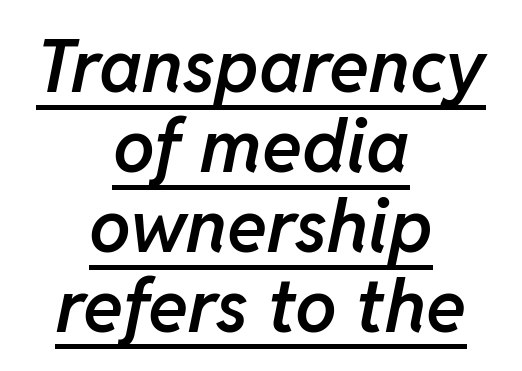
{"italic": "yes", "lean": "right", "slant_degrees": 11, "bold": "semi", "weight": "semibold", "width": "normal", "stroke_contrast": "low", "x_height": "medium", "monospaced": "no", "underline": "yes", "align": "center", "line_spacing": "tight", "line_spacing_ratio": 1.08, "letter_spacing": "normal", "letter_spacing_em": 0.0, "glyph_px": 74}
